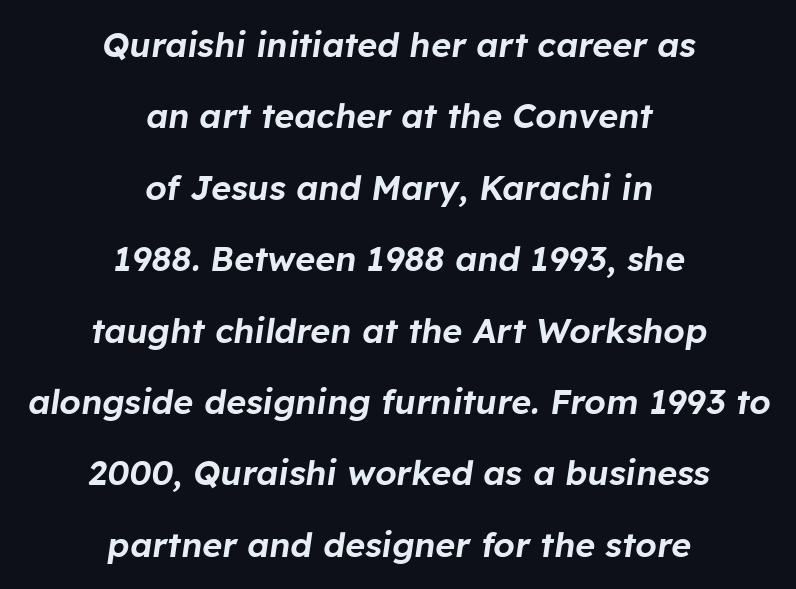
Vertically, the passage feels expansive, rows floating well apart. The axis of the letterforms is tilted away from vertical. Type without underlining. The whitespace from short lines is split evenly between both sides. Does extra space separate the letters? No, they use regular spacing.
